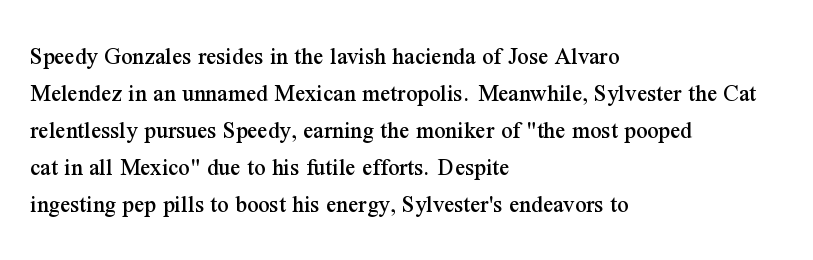
Q: Is the text italic (slanted)? A: No, it is upright.
Q: Is the text underlined? A: No.
Q: How is the paragraph aligned? A: Left-aligned.
Q: Is the spacing between letters normal or unusually wide? A: Normal.
Q: Is the spacing between lines tight, normal or loose? A: Normal.
